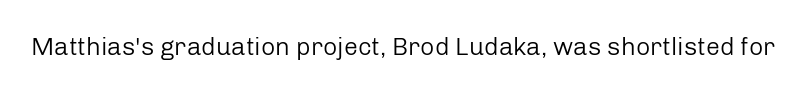
The image shows 25 px text type, upright; set normal letter spacing, not underlined.
